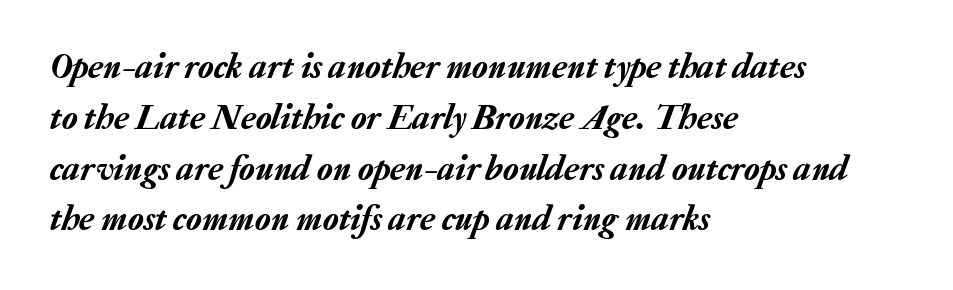
Q: Is the text italic (slanted)? A: Yes, it leans right by about 20 degrees.
Q: Is the text underlined? A: No.
Q: How is the paragraph aligned? A: Left-aligned.
Q: Is the spacing between letters normal or unusually wide? A: Normal.
Q: Is the spacing between lines tight, normal or loose? A: Normal.
Q: Width (condensed, normal, or wide)? A: Normal.
Q: Stroke contrast? A: Low.
Q: x-height? A: Medium.
Q: Monospaced? A: No.
